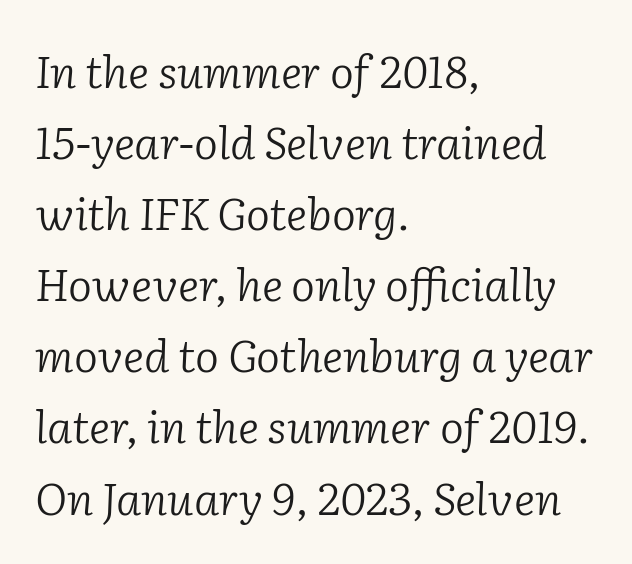
Q: Is the text bold? A: No.
Q: Is the text italic (slanted)? A: Yes, it leans right by about 2 degrees.
Q: Is the typeface a serif or a sans-serif typeface? A: Serif.
Q: Is the text underlined? A: No.
Q: How is the paragraph aligned? A: Left-aligned.
Q: Is the spacing between letters normal or unusually wide? A: Normal.
Q: Is the spacing between lines tight, normal or loose? A: Normal.
Q: Width (condensed, normal, or wide)? A: Normal.
Q: Stroke contrast? A: Low.
Q: x-height? A: Medium.
Q: Monospaced? A: No.
